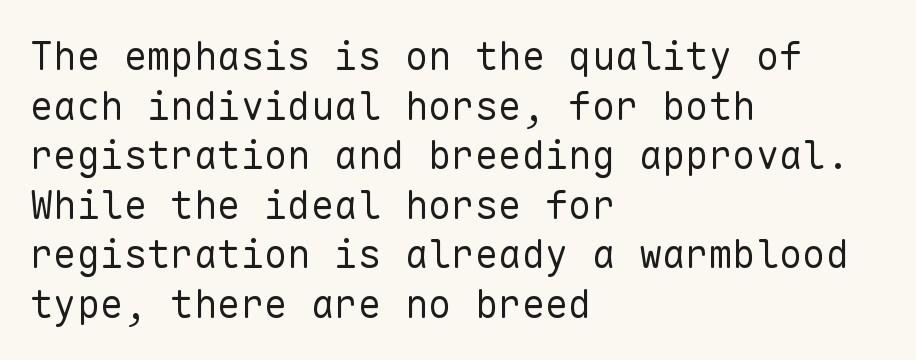
Q: Is the text bold? A: No.
Q: Is the text italic (slanted)? A: No, it is upright.
Q: Is the typeface a serif or a sans-serif typeface? A: Sans-serif.
Q: Is the text underlined? A: No.
Q: How is the paragraph aligned? A: Left-aligned.
Q: Is the spacing between letters normal or unusually wide? A: Normal.
Q: Is the spacing between lines tight, normal or loose? A: Normal.
Q: Width (condensed, normal, or wide)? A: Normal.
Q: Stroke contrast? A: Low.
Q: x-height? A: Medium.
Q: Monospaced? A: Yes.
